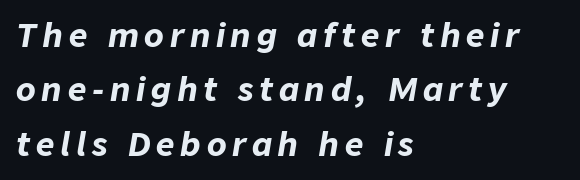
{"italic": "yes", "lean": "right", "slant_degrees": 9, "bold": "yes", "weight": "bold", "width": "normal", "stroke_contrast": "low", "x_height": "medium", "monospaced": "no", "underline": "no", "align": "left", "line_spacing": "normal", "line_spacing_ratio": 1.7, "glyph_px": 32}
